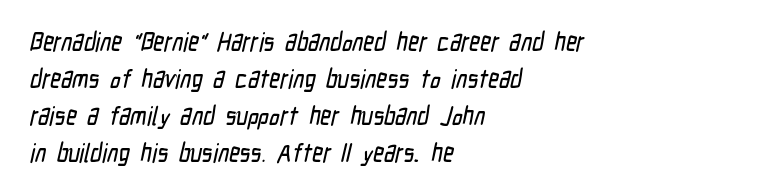
{"underline": "no", "align": "left", "line_spacing": "normal", "line_spacing_ratio": 1.42, "letter_spacing": "normal", "letter_spacing_em": 0.0, "glyph_px": 26}
